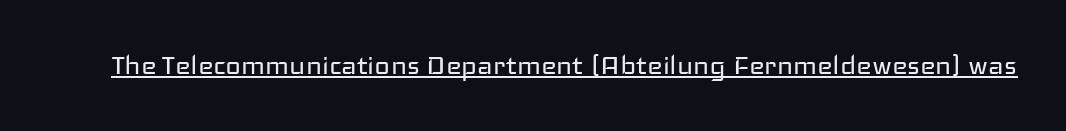
Tracking here is standard; glyphs follow each other at the usual distance. Characters remain perfectly vertical along every line. Nothing heavy about these letters — not bold at all. Check where the strokes stop: nothing finishes them off — pure sans. Note the varied advance widths — an 'i' is clearly narrower than an 'm'.
